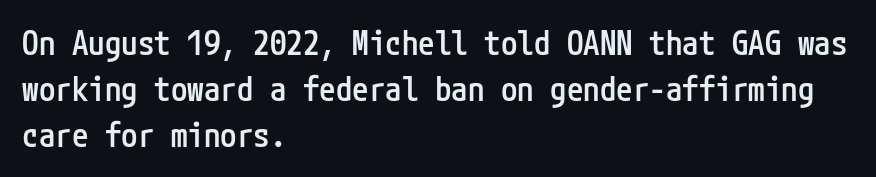
The image shows 33 px semibold, condensed sans-serif type, upright; set left-aligned, normal line spacing (1.39x), normal letter spacing, not underlined; low stroke contrast and a medium x-height.
